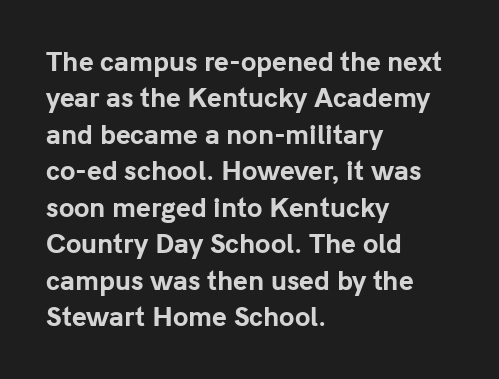
{"italic": "no", "bold": "yes", "underline": "no", "align": "left", "line_spacing": "normal", "line_spacing_ratio": 1.46, "letter_spacing": "normal", "letter_spacing_em": 0.0, "glyph_px": 25}
